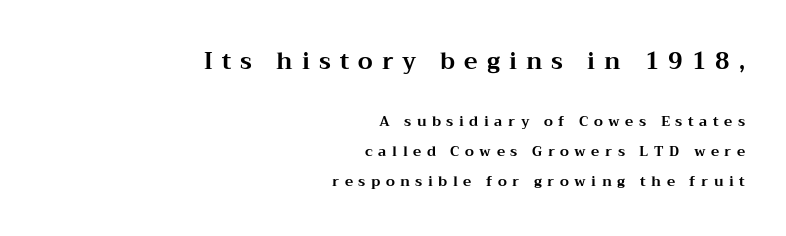
These lines are set flush right with a ragged left edge. These lines stand farther apart than default settings would place them. These lines have a slow, spaced-out rhythm from letter to letter. These lines were composed using upright roman letters. A full-strength bold gives these letters their thick strokes. Compare the two chunks: the upper has the greater cap height.
